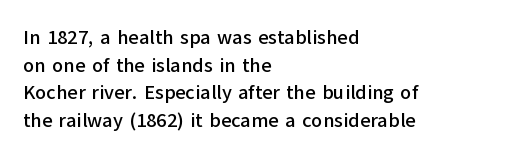
The image shows 20 px text type, upright; set left-aligned, normal line spacing (1.38x), normal letter spacing, not underlined.
